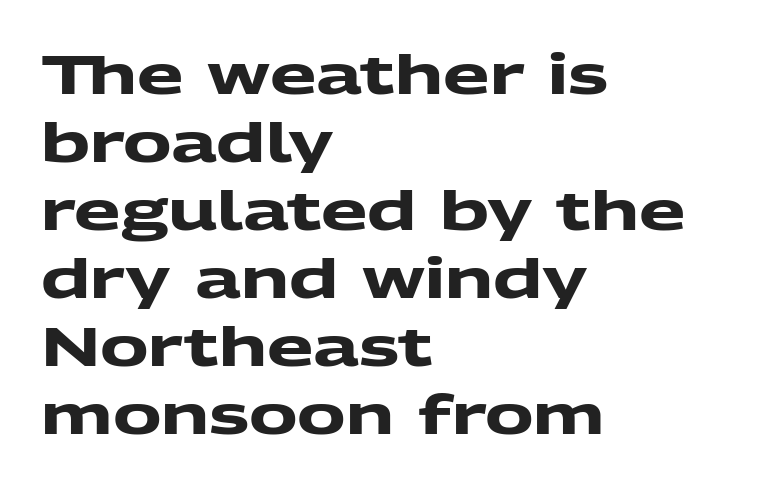
Q: Is the text bold? A: Yes.
Q: Is the typeface a serif or a sans-serif typeface? A: Sans-serif.
Q: Is the text underlined? A: No.
Q: How is the paragraph aligned? A: Left-aligned.
Q: Is the spacing between letters normal or unusually wide? A: Normal.
Q: Is the spacing between lines tight, normal or loose? A: Normal.
Q: Width (condensed, normal, or wide)? A: Wide.
Q: Stroke contrast? A: Medium.
Q: x-height? A: Medium.
Q: Monospaced? A: No.
